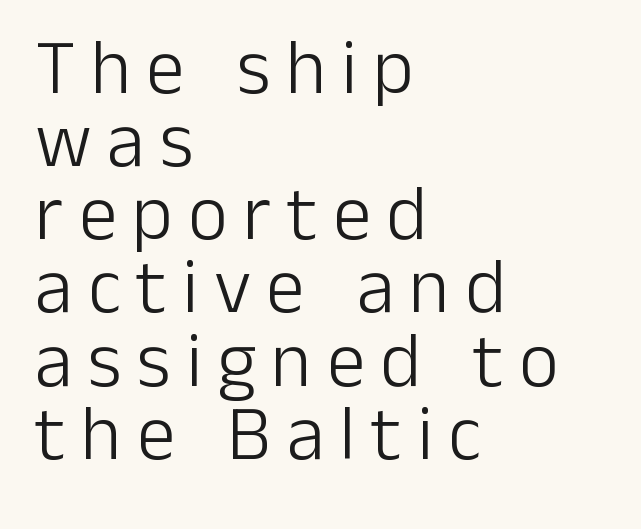
{"serif": "no", "italic": "no", "bold": "no", "weight": "light", "width": "normal", "stroke_contrast": "low", "x_height": "medium", "monospaced": "no", "underline": "no", "align": "left", "line_spacing": "tight", "line_spacing_ratio": 0.95, "letter_spacing": "wide", "letter_spacing_em": 0.2, "glyph_px": 77}
